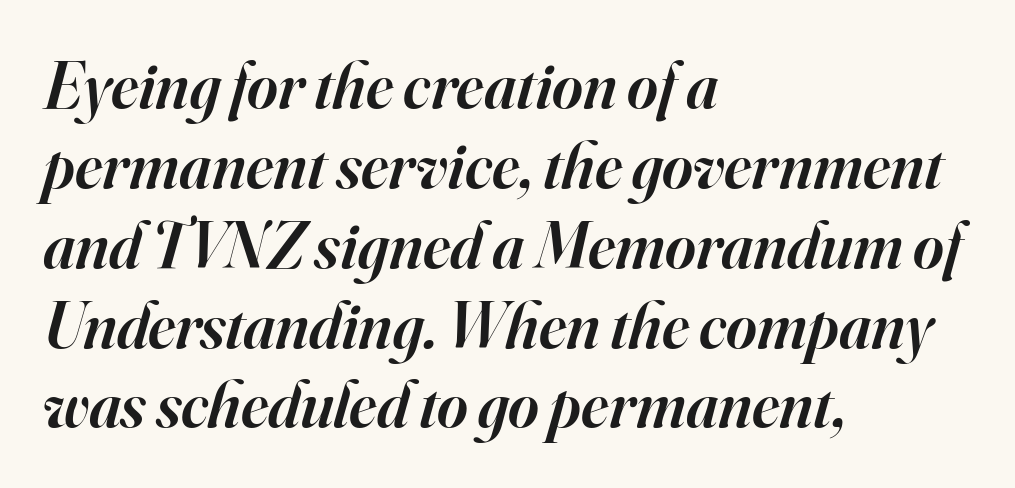
{"serif": "yes", "italic": "yes", "lean": "right", "slant_degrees": 16, "bold": "semi", "weight": "semibold", "width": "normal", "stroke_contrast": "high", "x_height": "small", "monospaced": "no", "underline": "no", "align": "left", "line_spacing_ratio": 1.21, "letter_spacing": "normal", "letter_spacing_em": 0.0, "glyph_px": 66}
